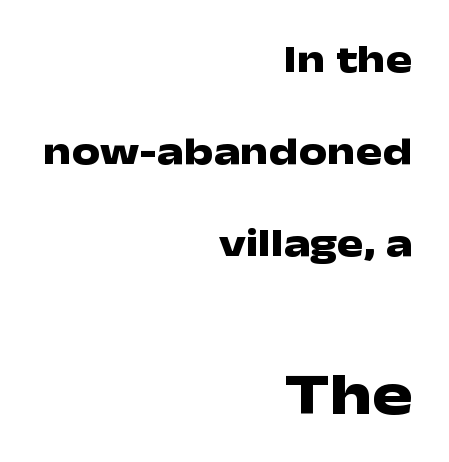
The typesetter chose a ragged-left arrangement here. A clean baseline with only descenders dipping below it. I'd call this a sans setting — the letters go barefoot. The sample has been set heavy, in full bold. The designer gave the closing block more size than the opening block. The letters advance in unequal steps, a hallmark of proportional type.
